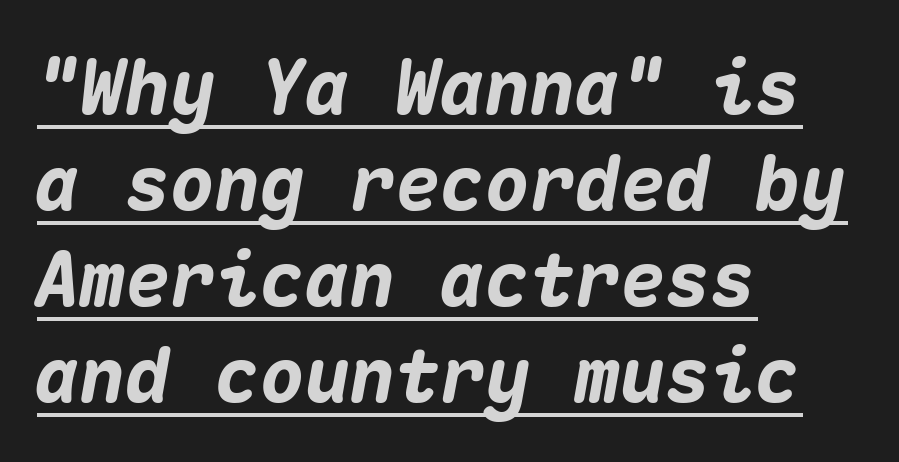
{"italic": "yes", "lean": "right", "slant_degrees": 10, "bold": "yes", "weight": "heavy", "width": "normal", "stroke_contrast": "medium", "x_height": "medium", "monospaced": "yes", "underline": "yes", "align": "left", "line_spacing": "normal", "line_spacing_ratio": 1.28, "letter_spacing": "normal", "letter_spacing_em": 0.0, "glyph_px": 75}
